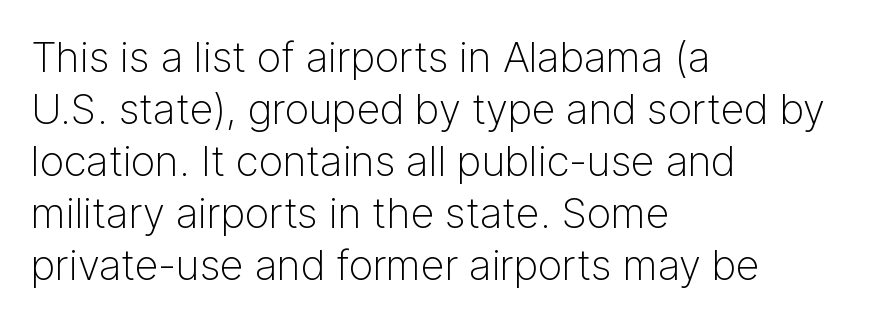
Q: Is the text bold? A: No.
Q: Is the text italic (slanted)? A: No, it is upright.
Q: Is the typeface a serif or a sans-serif typeface? A: Sans-serif.
Q: Is the text underlined? A: No.
Q: How is the paragraph aligned? A: Left-aligned.
Q: Is the spacing between letters normal or unusually wide? A: Normal.
Q: Width (condensed, normal, or wide)? A: Normal.
Q: Stroke contrast? A: Low.
Q: x-height? A: Medium.
Q: Monospaced? A: No.
